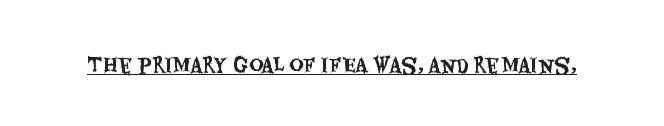
Q: Is the text italic (slanted)? A: No, it is upright.
Q: Is the text underlined? A: Yes.
Q: Is the spacing between letters normal or unusually wide? A: Normal.
